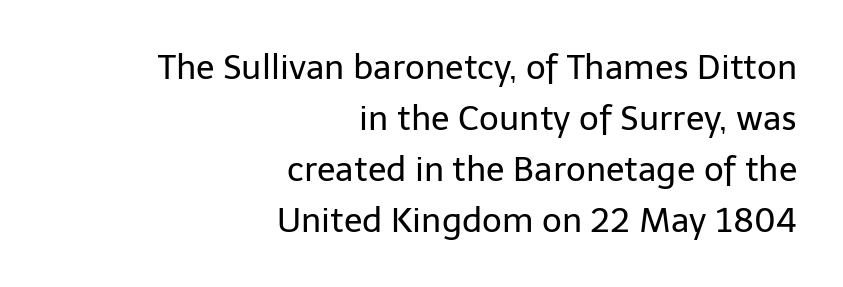
Q: Is the text bold? A: No.
Q: Is the text italic (slanted)? A: No, it is upright.
Q: Is the typeface a serif or a sans-serif typeface? A: Sans-serif.
Q: Is the text underlined? A: No.
Q: How is the paragraph aligned? A: Right-aligned.
Q: Is the spacing between letters normal or unusually wide? A: Normal.
Q: Is the spacing between lines tight, normal or loose? A: Normal.
Q: Width (condensed, normal, or wide)? A: Normal.
Q: Stroke contrast? A: Low.
Q: x-height? A: Medium.
Q: Monospaced? A: No.
